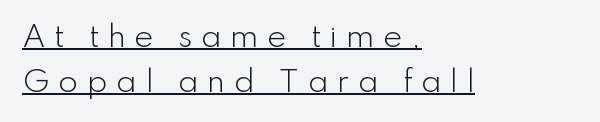
Alignment: flush left. Check the space under the baseline: a stroke is drawn there. Line spacing here is normal. No letter is thick-stroked: the sample isn't bold. These lines have a slow, spaced-out rhythm from letter to letter.
